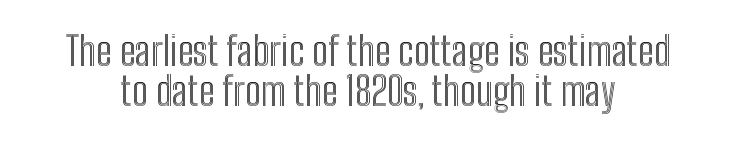
The image shows 40 px condensed type, upright; set tight line spacing (0.99x), normal letter spacing, not underlined; a medium x-height.
